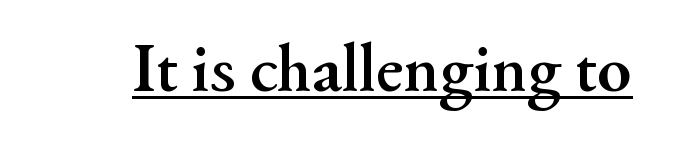
{"serif": "yes", "italic": "no", "bold": "yes", "weight": "semibold", "width": "normal", "stroke_contrast": "medium", "x_height": "small", "monospaced": "no", "underline": "yes", "letter_spacing": "normal", "letter_spacing_em": 0.0, "glyph_px": 69}
